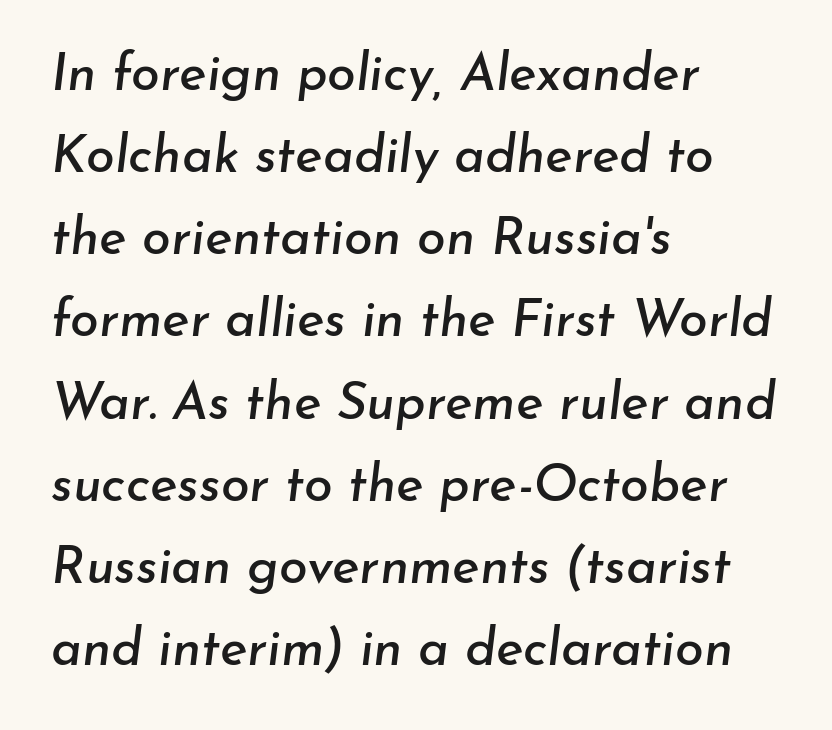
Q: Is the text italic (slanted)? A: Yes, it leans right by about 7 degrees.
Q: Is the text underlined? A: No.
Q: How is the paragraph aligned? A: Left-aligned.
Q: Is the spacing between letters normal or unusually wide? A: Normal.
Q: Is the spacing between lines tight, normal or loose? A: Normal.
Q: Width (condensed, normal, or wide)? A: Normal.
Q: Stroke contrast? A: Low.
Q: x-height? A: Small.
Q: Monospaced? A: No.
